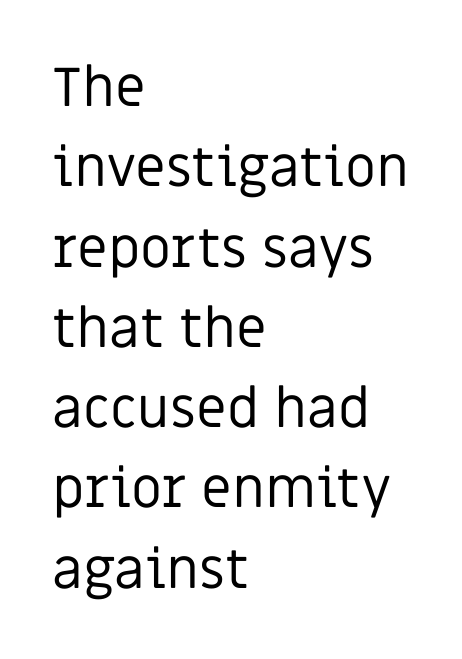
{"serif": "no", "italic": "no", "bold": "no", "weight": "regular", "width": "normal", "stroke_contrast": "low", "x_height": "large", "monospaced": "no", "underline": "no", "align": "left", "line_spacing": "normal", "line_spacing_ratio": 1.46, "letter_spacing": "normal", "letter_spacing_em": 0.0, "glyph_px": 55}
